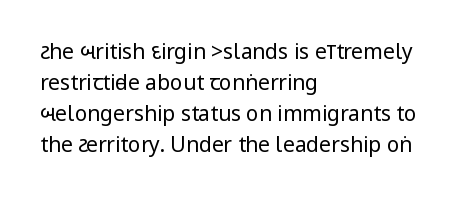
{"italic": "no", "bold": "no", "underline": "no", "align": "left", "line_spacing": "normal", "line_spacing_ratio": 1.48, "letter_spacing": "normal", "letter_spacing_em": 0.0, "glyph_px": 21}
